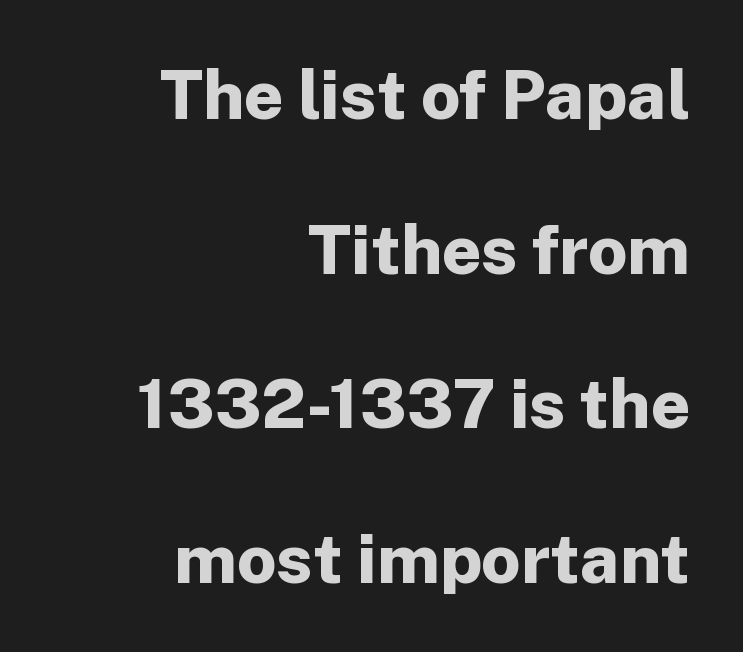
{"serif": "no", "italic": "no", "bold": "yes", "weight": "bold", "width": "normal", "stroke_contrast": "low", "x_height": "medium", "monospaced": "no", "underline": "no", "align": "right", "line_spacing": "loose", "line_spacing_ratio": 2.24, "letter_spacing": "normal", "letter_spacing_em": 0.0, "glyph_px": 69}
